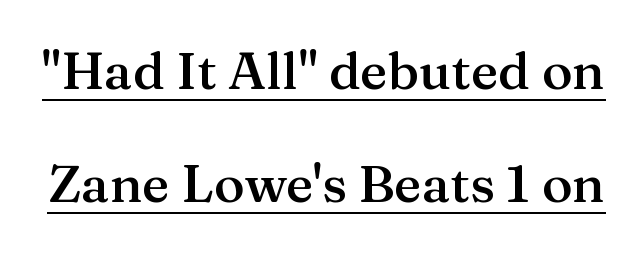
{"serif": "yes", "italic": "no", "bold": "semi", "weight": "semibold", "width": "normal", "stroke_contrast": "medium", "x_height": "medium", "monospaced": "no", "underline": "yes", "line_spacing": "loose", "line_spacing_ratio": 2.17, "letter_spacing": "normal", "letter_spacing_em": 0.0, "glyph_px": 52}
